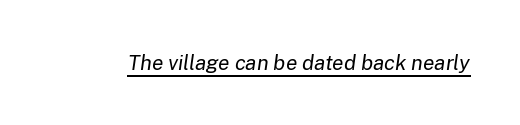
{"italic": "yes", "lean": "right", "slant_degrees": 8, "bold": "no", "underline": "yes", "letter_spacing": "normal", "letter_spacing_em": 0.0, "glyph_px": 21}
